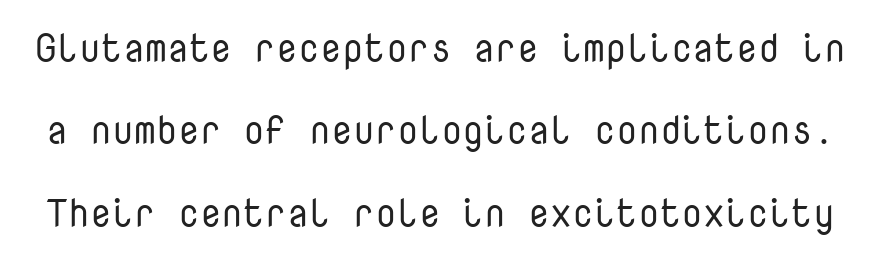
No italicization has been applied; the sample stays upright. Observe the ordinary spacing: letters are neighbours, not strangers. Stroke terminals: plain, sans-serif. This rendering features lettering with no underline. Fixed-width glyphs throughout — classic coding-font behaviour.
